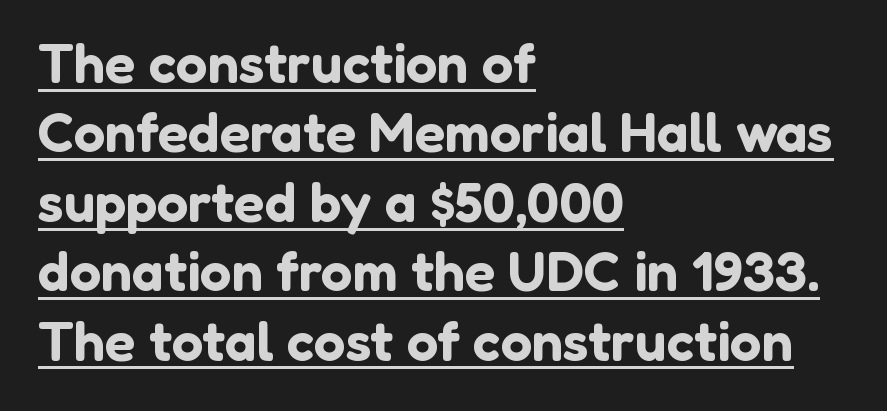
{"serif": "no", "italic": "no", "width": "normal", "stroke_contrast": "low", "x_height": "medium", "monospaced": "no", "underline": "yes", "align": "left", "line_spacing_ratio": 1.24, "letter_spacing": "normal", "letter_spacing_em": 0.0, "glyph_px": 56}
